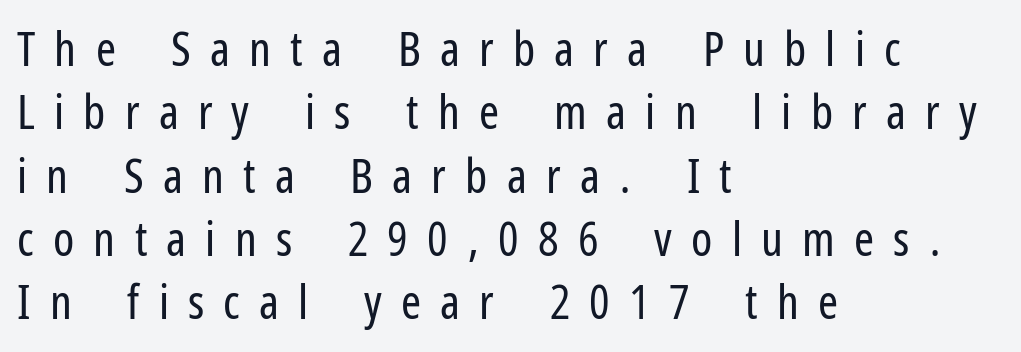
Proportional: the letters do not fall into vertical columns. Does the type have serifs? No, each stem ends abruptly. The weight tops out at a normal text grade. The tracking jumps out immediately: characters are airy and widely separated. The lettering holds an erect, upright posture throughout.
